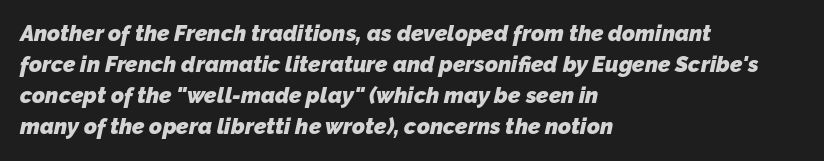
Q: Is the text bold? A: Yes.
Q: Is the text underlined? A: No.
Q: How is the paragraph aligned? A: Left-aligned.
Q: Is the spacing between letters normal or unusually wide? A: Normal.
Q: Is the spacing between lines tight, normal or loose? A: Normal.
